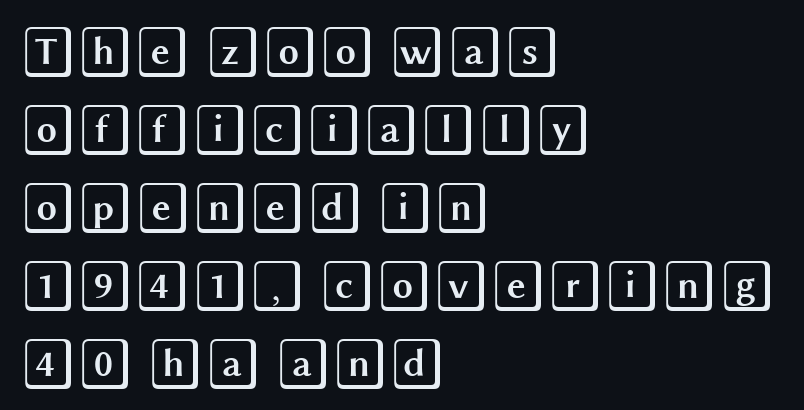
The image shows 52 px wide type, upright; set left-aligned, normal line spacing (1.5x), normal letter spacing, not underlined; a large x-height.
